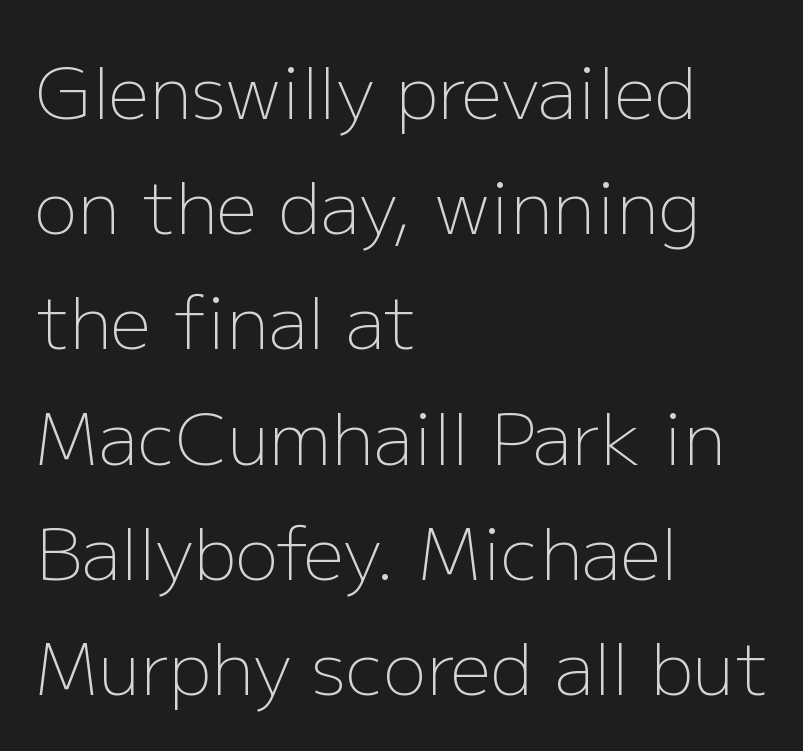
{"serif": "no", "italic": "no", "bold": "no", "weight": "light", "width": "normal", "stroke_contrast": "low", "x_height": "medium", "monospaced": "no", "underline": "no", "align": "left", "line_spacing": "normal", "line_spacing_ratio": 1.6, "letter_spacing": "normal", "letter_spacing_em": 0.0, "glyph_px": 72}
